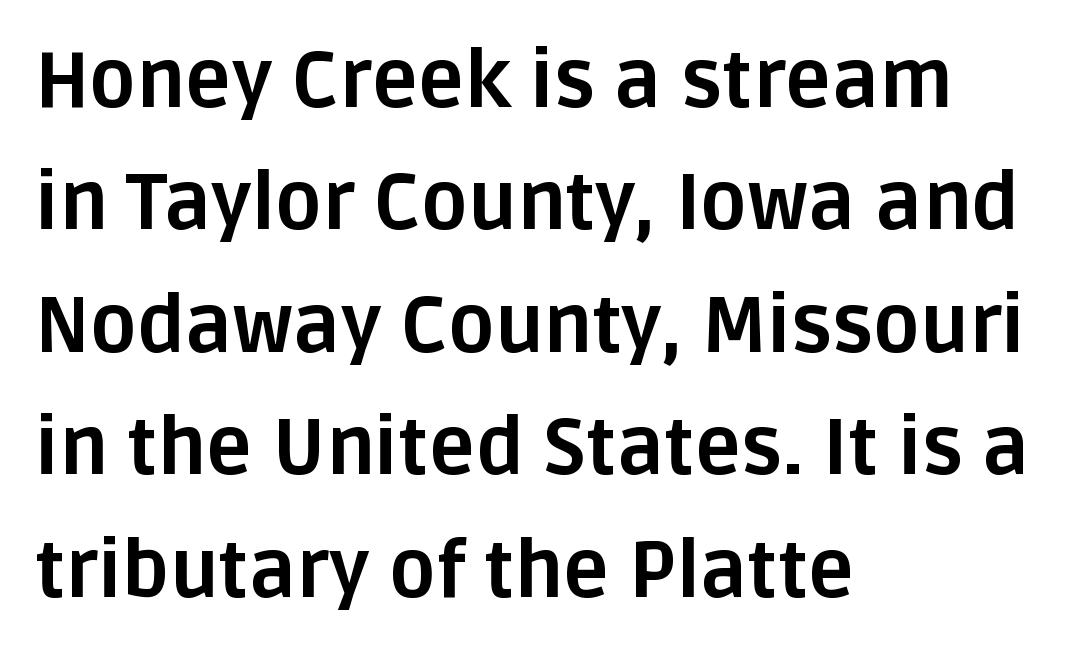
Q: Is the text bold? A: Yes.
Q: Is the text italic (slanted)? A: No, it is upright.
Q: Is the typeface a serif or a sans-serif typeface? A: Sans-serif.
Q: Is the text underlined? A: No.
Q: How is the paragraph aligned? A: Left-aligned.
Q: Is the spacing between letters normal or unusually wide? A: Normal.
Q: Is the spacing between lines tight, normal or loose? A: Normal.
Q: Width (condensed, normal, or wide)? A: Normal.
Q: Stroke contrast? A: Low.
Q: x-height? A: Large.
Q: Monospaced? A: No.
